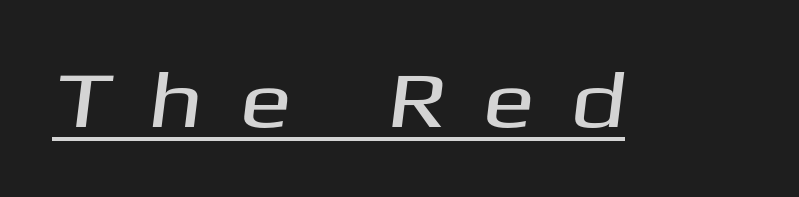
Q: Is the typeface a serif or a sans-serif typeface? A: Sans-serif.
Q: Is the text underlined? A: Yes.
Q: Is the spacing between letters normal or unusually wide? A: Unusually wide.
Q: Width (condensed, normal, or wide)? A: Wide.
Q: Stroke contrast? A: Medium.
Q: x-height? A: Medium.
Q: Monospaced? A: No.
